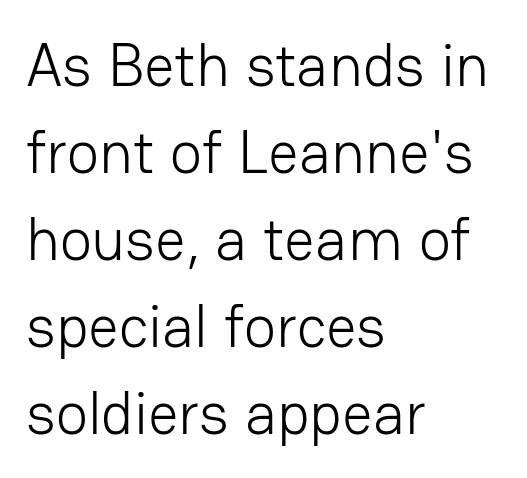
The image shows 60 px light sans-serif type, upright; set left-aligned, normal line spacing (1.45x), normal letter spacing, not underlined; low stroke contrast and a medium x-height.
